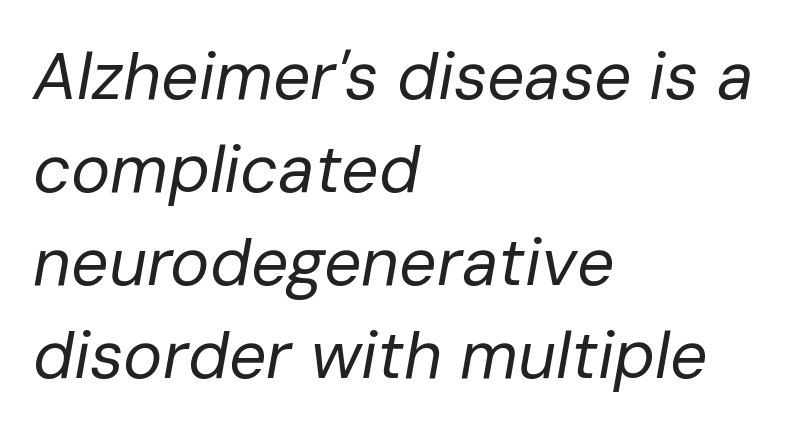
Q: Is the text bold? A: No.
Q: Is the text italic (slanted)? A: Yes, it leans right by about 10 degrees.
Q: Is the text underlined? A: No.
Q: How is the paragraph aligned? A: Left-aligned.
Q: Is the spacing between letters normal or unusually wide? A: Normal.
Q: Is the spacing between lines tight, normal or loose? A: Normal.
Q: Width (condensed, normal, or wide)? A: Normal.
Q: Stroke contrast? A: Low.
Q: x-height? A: Medium.
Q: Monospaced? A: No.
